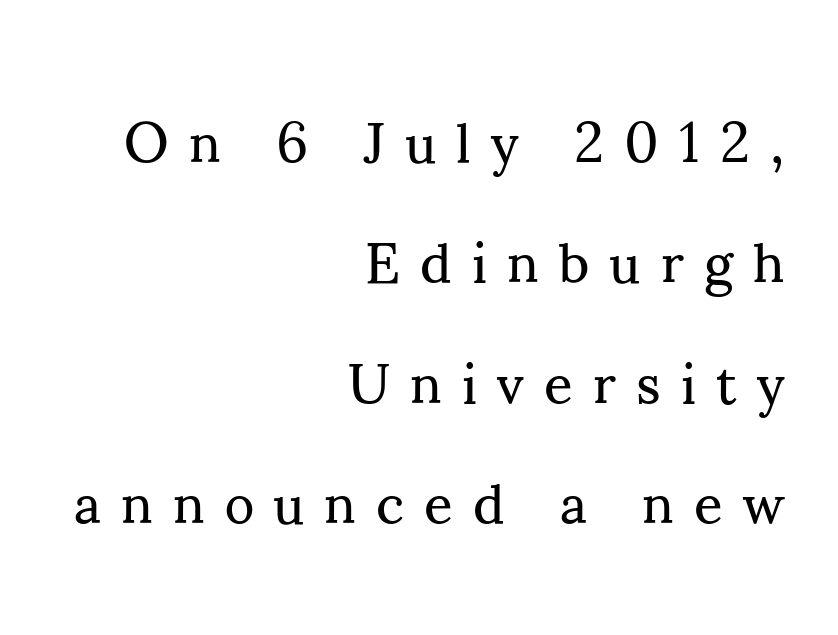
The image shows 56 px regular-weight serif type, upright; set right-aligned, loose line spacing (2.15x), unusually wide letter spacing (+0.36 em), not underlined; medium stroke contrast and a small x-height.
